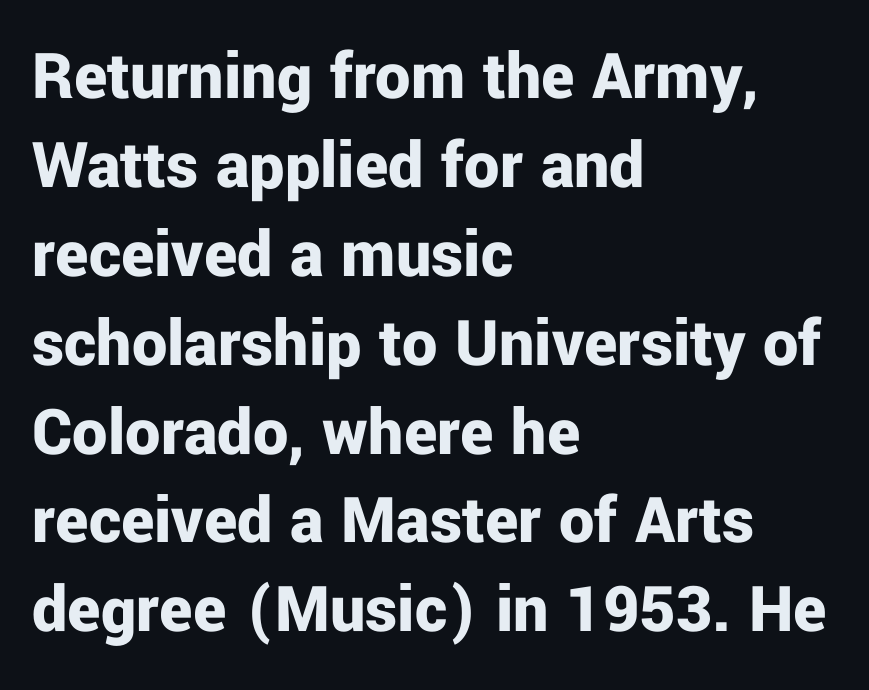
Looks like regular typesetting: each glyph gets only the width it needs. The sample has been set heavy, in full bold. Is there any slant? The stems are plumb. Vertical spacing — default.
